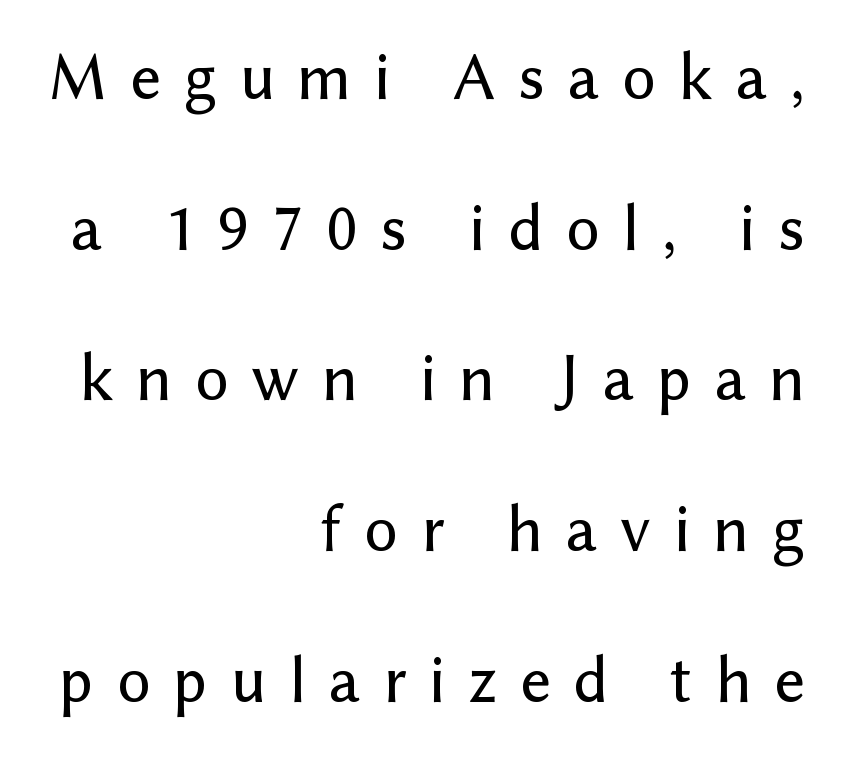
Every stem runs plumb, perpendicular to the baseline. Note: no serifs on the glyphs. Varying glyph widths throughout — classic text-font behaviour. The zone under the glyphs is completely vacant.
